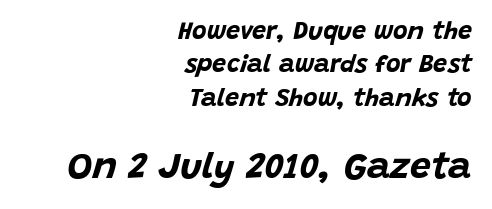
The image shows 37 px bold type, italic (leaning right); set right-aligned, normal line spacing (1.34x), normal letter spacing, not underlined; the second (bottom) block is 1.48x larger; low stroke contrast and a large x-height.
